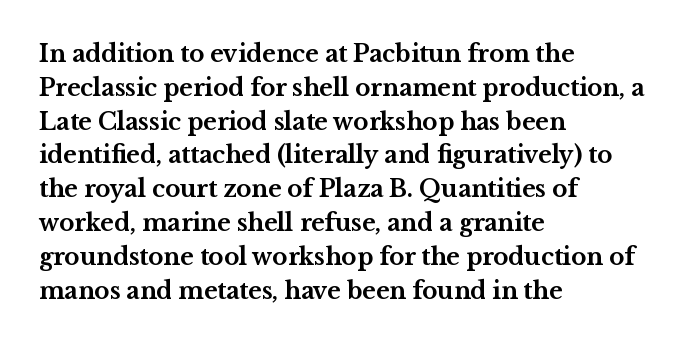
Bold? Absolutely — the strokes are thick and heavy. The setting favours the left margin, as ordinary paragraphs usually do. The font's upright variant was chosen for this text. A bare baseline throughout the passage. Vertical spacing — default.
